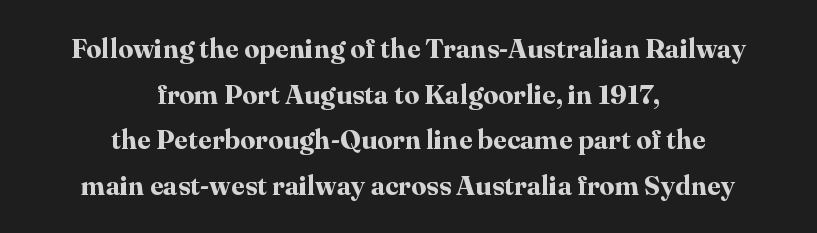
{"italic": "no", "bold": "yes", "underline": "no", "align": "center", "line_spacing": "normal", "line_spacing_ratio": 1.69, "letter_spacing": "normal", "letter_spacing_em": 0.0, "glyph_px": 27}
